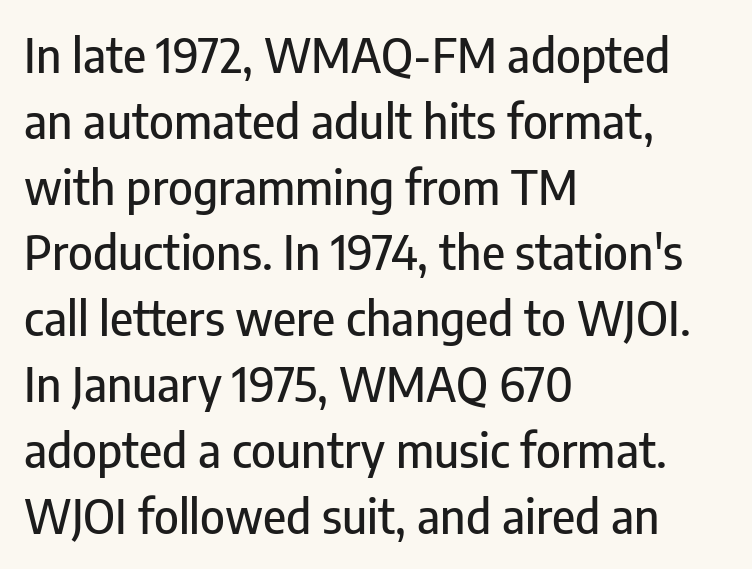
The image shows 47 px condensed sans-serif type, upright; set left-aligned, normal line spacing (1.4x), normal letter spacing, not underlined; low stroke contrast and a medium x-height.
